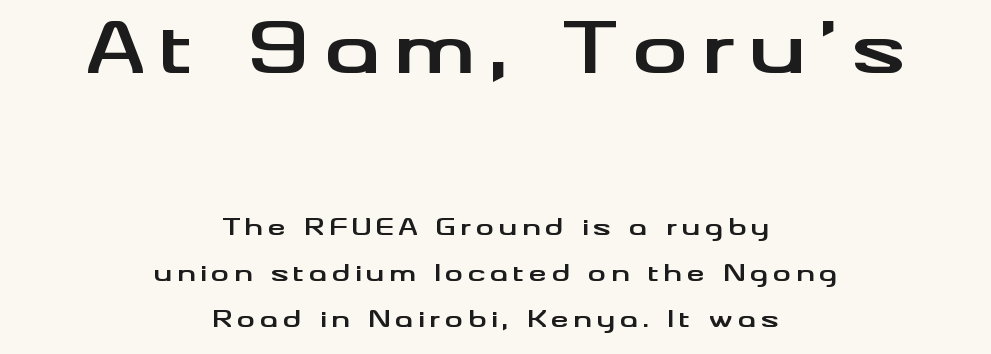
The type sits square on the baseline with zero lean. Set as a true bold cut, around the 700 mark. I'd call this a sans setting — the letters go barefoot. Anything drawn beneath the words? Only blank space. The rendering uses natural spacing where letterforms have individual widths.
